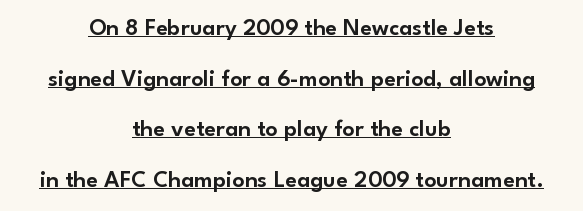
The tracking reads as untouched default to a designer's eye. Ordinary non-slanted type is in use. Check the space under the baseline: a stroke is drawn there. The lines in this sample share a center point and differ in where they start and stop. Line spacing here is loose.
